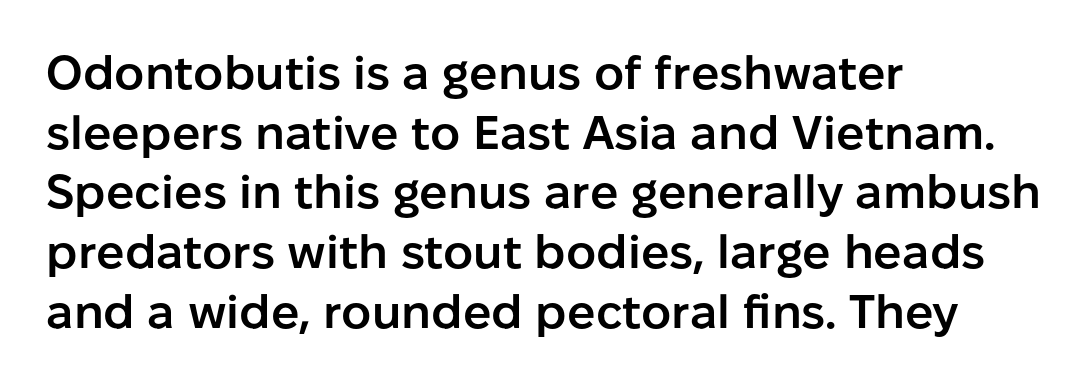
Varying glyph widths throughout — classic text-font behaviour. No feet cap the strokes, marking this as sans-serif type. Is the block centered? No — it sits flush against the left margin. The letterforms sit shoulder to shoulder at normal distance.
